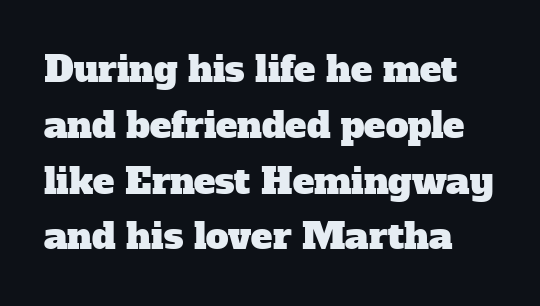
Q: Is the typeface a serif or a sans-serif typeface? A: Serif.
Q: Is the text underlined? A: No.
Q: Is the spacing between letters normal or unusually wide? A: Normal.
Q: Is the spacing between lines tight, normal or loose? A: Normal.
Q: Width (condensed, normal, or wide)? A: Normal.
Q: Stroke contrast? A: Low.
Q: x-height? A: Medium.
Q: Monospaced? A: No.
